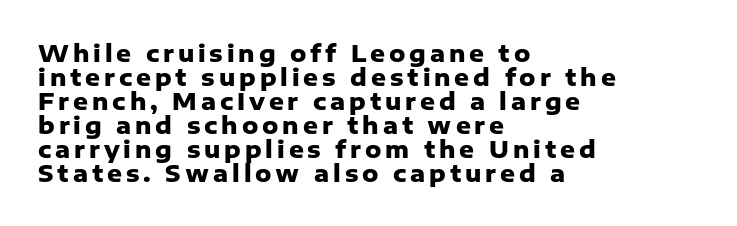
The image shows 23 px bold type, upright; set left-aligned, tight line spacing (1.04x), not underlined.
